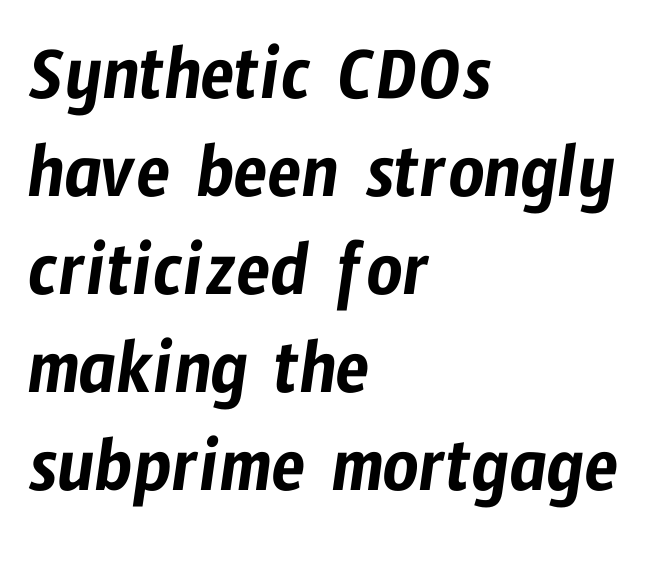
Q: Is the typeface a serif or a sans-serif typeface? A: Sans-serif.
Q: Is the text underlined? A: No.
Q: How is the paragraph aligned? A: Left-aligned.
Q: Is the spacing between letters normal or unusually wide? A: Normal.
Q: Width (condensed, normal, or wide)? A: Condensed.
Q: Stroke contrast? A: Low.
Q: x-height? A: Medium.
Q: Monospaced? A: No.
